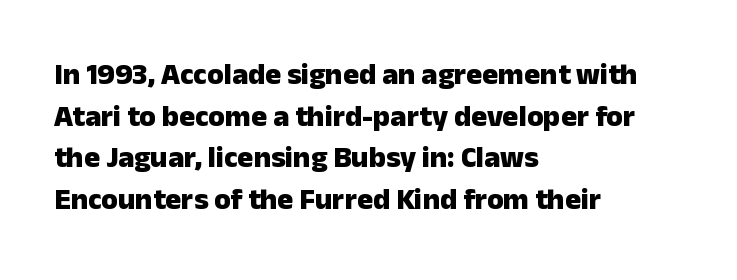
Q: Is the text bold? A: Yes.
Q: Is the text italic (slanted)? A: No, it is upright.
Q: Is the typeface a serif or a sans-serif typeface? A: Sans-serif.
Q: Is the text underlined? A: No.
Q: How is the paragraph aligned? A: Left-aligned.
Q: Is the spacing between letters normal or unusually wide? A: Normal.
Q: Is the spacing between lines tight, normal or loose? A: Normal.
Q: Width (condensed, normal, or wide)? A: Normal.
Q: Stroke contrast? A: Low.
Q: x-height? A: Medium.
Q: Monospaced? A: No.
